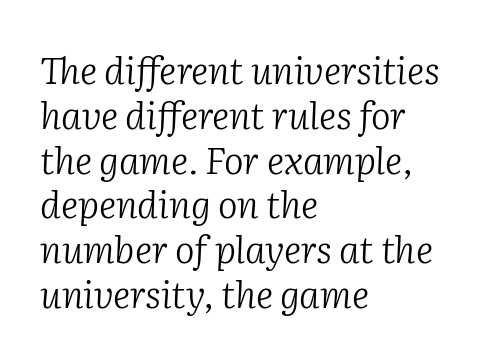
The image shows 37 px light serif type, italic (leaning right); set left-aligned, line spacing 1.21x, normal letter spacing, not underlined; low stroke contrast and a medium x-height.
